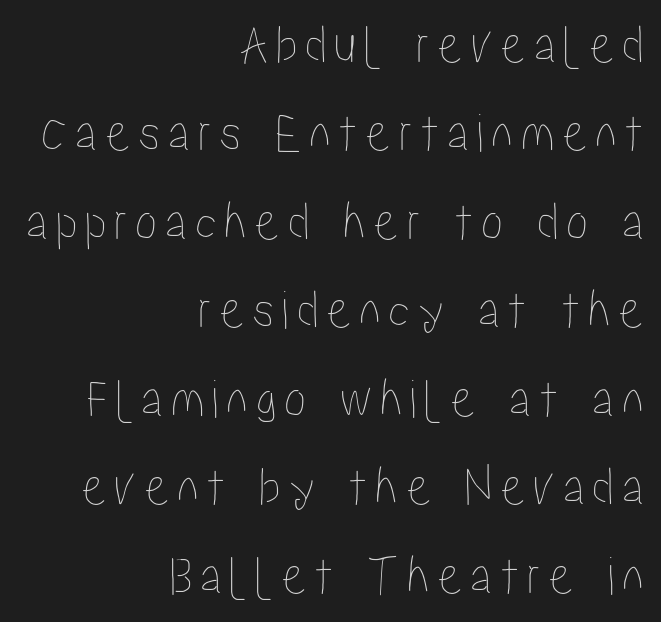
Words float on clear page, feet unadorned. Honestly, the row spacing looks completely unremarkable. If you drew a line through each stem, it would be perfectly vertical. Visually the block forms a straight wall on the right and a jagged coastline on the left.
